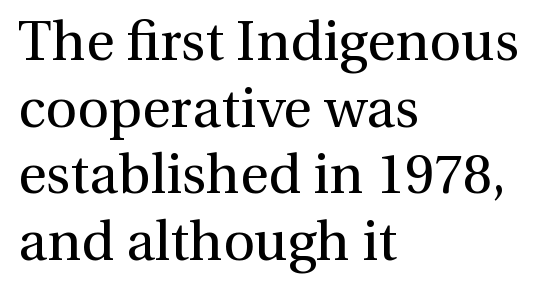
Q: Is the text bold? A: No.
Q: Is the text italic (slanted)? A: No, it is upright.
Q: Is the typeface a serif or a sans-serif typeface? A: Serif.
Q: Is the text underlined? A: No.
Q: How is the paragraph aligned? A: Left-aligned.
Q: Is the spacing between letters normal or unusually wide? A: Normal.
Q: Width (condensed, normal, or wide)? A: Normal.
Q: x-height? A: Medium.
Q: Monospaced? A: No.
